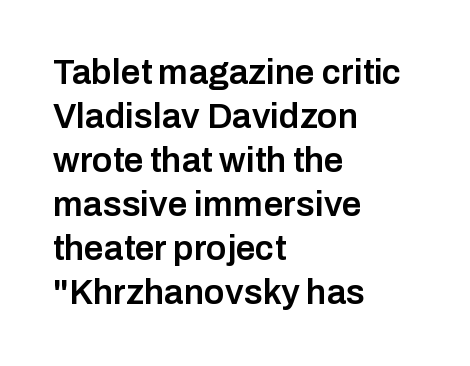
The image shows 35 px semibold sans-serif type, upright; set left-aligned, normal line spacing (1.26x), normal letter spacing, not underlined; low stroke contrast and a medium x-height.
